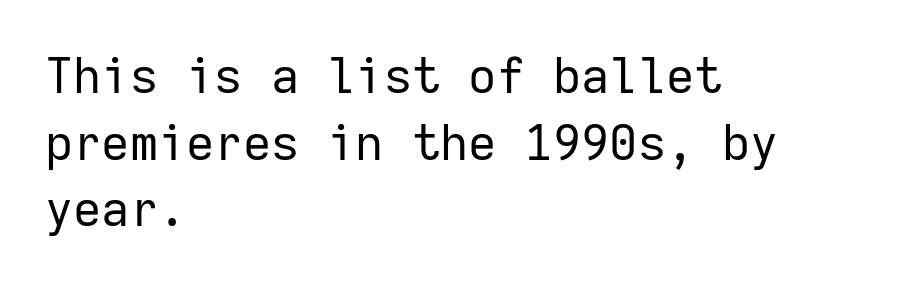
Q: Is the text bold? A: No.
Q: Is the text italic (slanted)? A: No, it is upright.
Q: Is the typeface a serif or a sans-serif typeface? A: Sans-serif.
Q: Is the text underlined? A: No.
Q: How is the paragraph aligned? A: Left-aligned.
Q: Is the spacing between letters normal or unusually wide? A: Normal.
Q: Is the spacing between lines tight, normal or loose? A: Normal.
Q: Width (condensed, normal, or wide)? A: Normal.
Q: Stroke contrast? A: Low.
Q: x-height? A: Medium.
Q: Monospaced? A: Yes.
